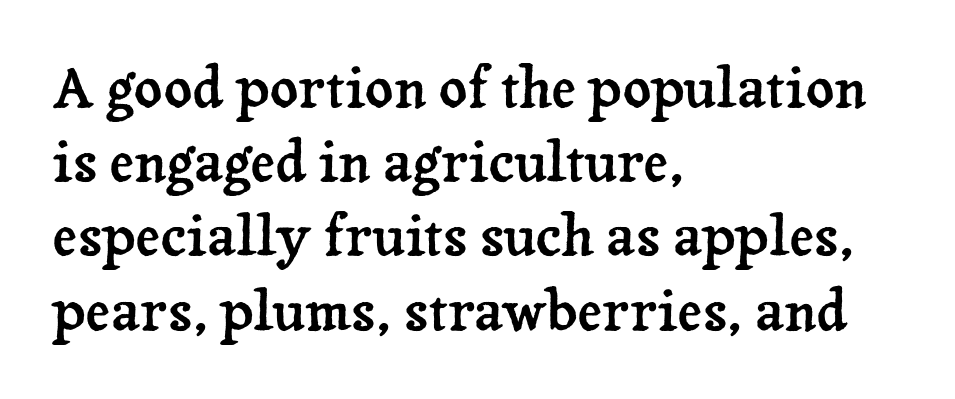
Q: Is the text italic (slanted)? A: No, it is upright.
Q: Is the typeface a serif or a sans-serif typeface? A: Serif.
Q: Is the text underlined? A: No.
Q: How is the paragraph aligned? A: Left-aligned.
Q: Is the spacing between letters normal or unusually wide? A: Normal.
Q: Is the spacing between lines tight, normal or loose? A: Normal.
Q: Width (condensed, normal, or wide)? A: Normal.
Q: Stroke contrast? A: Low.
Q: x-height? A: Medium.
Q: Monospaced? A: No.
